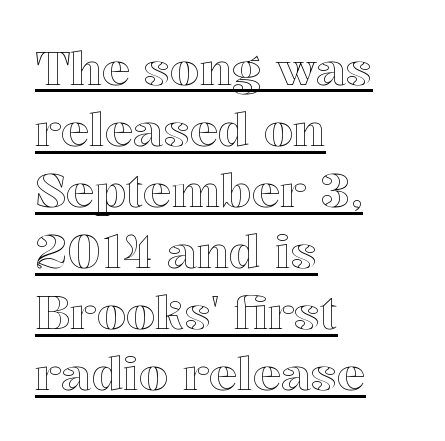
The image shows 47 px text type, upright; set left-aligned, normal line spacing (1.3x), normal letter spacing, underlined; a medium x-height.
